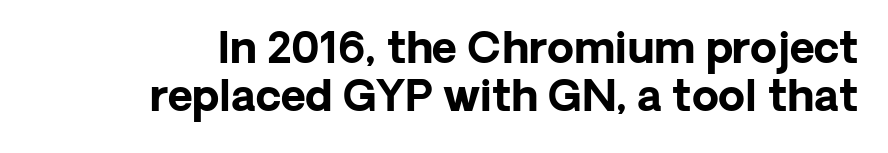
The image shows 43 px bold sans-serif type, upright; set tight line spacing (1.12x), normal letter spacing, not underlined; low stroke contrast and a medium x-height.
